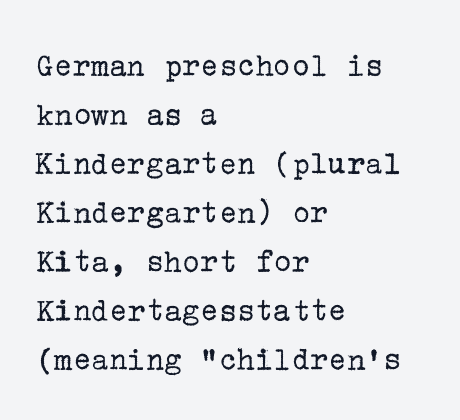
{"serif": "yes", "italic": "no", "bold": "no", "weight": "regular", "width": "normal", "stroke_contrast": "low", "x_height": "medium", "underline": "no", "align": "left", "line_spacing": "normal", "line_spacing_ratio": 1.44, "letter_spacing": "normal", "letter_spacing_em": 0.0, "glyph_px": 34}
